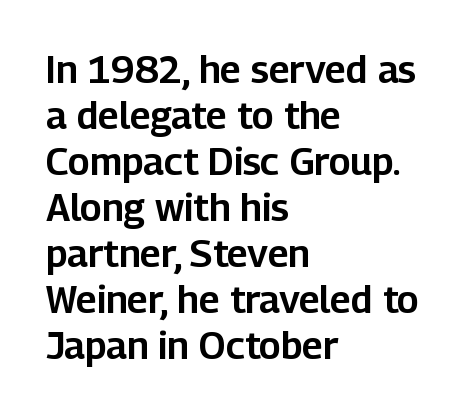
Q: Is the text italic (slanted)? A: No, it is upright.
Q: Is the typeface a serif or a sans-serif typeface? A: Sans-serif.
Q: Is the text underlined? A: No.
Q: How is the paragraph aligned? A: Left-aligned.
Q: Is the spacing between letters normal or unusually wide? A: Normal.
Q: Width (condensed, normal, or wide)? A: Normal.
Q: Stroke contrast? A: Low.
Q: x-height? A: Medium.
Q: Monospaced? A: No.
